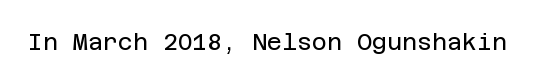
The type is set solid horizontally, with unmodified tracking. Words float on clear page, feet unadorned. A quiet, ordinary-to-light weight characterises the typeface. The type sits square on the baseline with zero lean.
